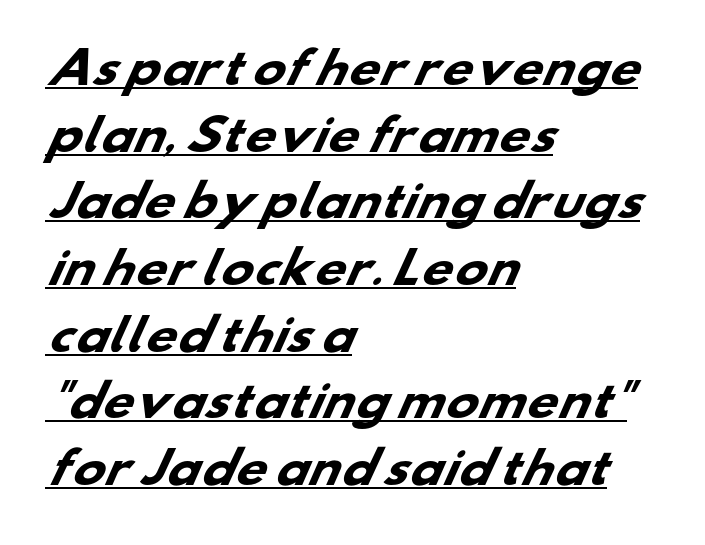
{"serif": "no", "bold": "yes", "weight": "heavy", "width": "wide", "stroke_contrast": "low", "x_height": "small", "monospaced": "no", "underline": "yes", "align": "left", "line_spacing": "normal", "line_spacing_ratio": 1.55, "letter_spacing": "normal", "letter_spacing_em": 0.0, "glyph_px": 43}
